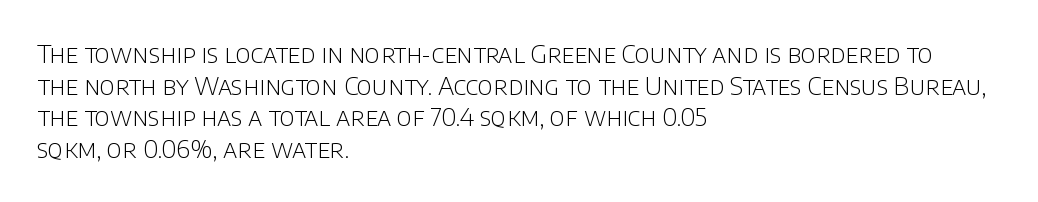
Q: Is the text bold? A: No.
Q: Is the text italic (slanted)? A: No, it is upright.
Q: Is the text underlined? A: No.
Q: How is the paragraph aligned? A: Left-aligned.
Q: Is the spacing between letters normal or unusually wide? A: Normal.
Q: Is the spacing between lines tight, normal or loose? A: Normal.
